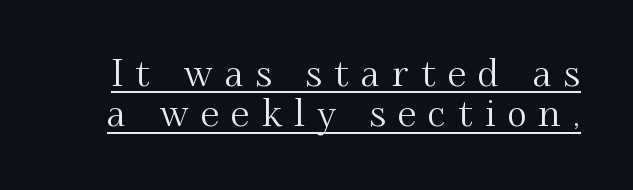
{"serif": "yes", "italic": "no", "width": "normal", "stroke_contrast": "medium", "x_height": "small", "monospaced": "no", "underline": "yes", "line_spacing": "tight", "line_spacing_ratio": 1.09, "letter_spacing": "wide", "letter_spacing_em": 0.33, "glyph_px": 37}
